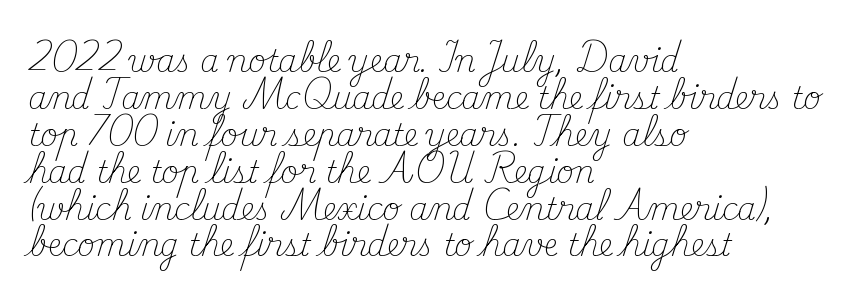
Q: Is the text bold? A: No.
Q: Is the text italic (slanted)? A: Yes.
Q: Is the typeface a serif or a sans-serif typeface? A: Serif.
Q: Is the text underlined? A: No.
Q: How is the paragraph aligned? A: Left-aligned.
Q: Is the spacing between letters normal or unusually wide? A: Normal.
Q: Width (condensed, normal, or wide)? A: Normal.
Q: Stroke contrast? A: Medium.
Q: x-height? A: Small.
Q: Monospaced? A: No.
